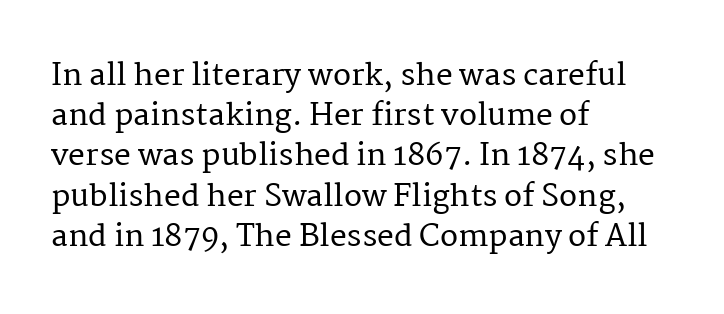
The image shows 30 px serif type, upright; set left-aligned, normal line spacing (1.34x), normal letter spacing, not underlined; medium stroke contrast and a medium x-height.
